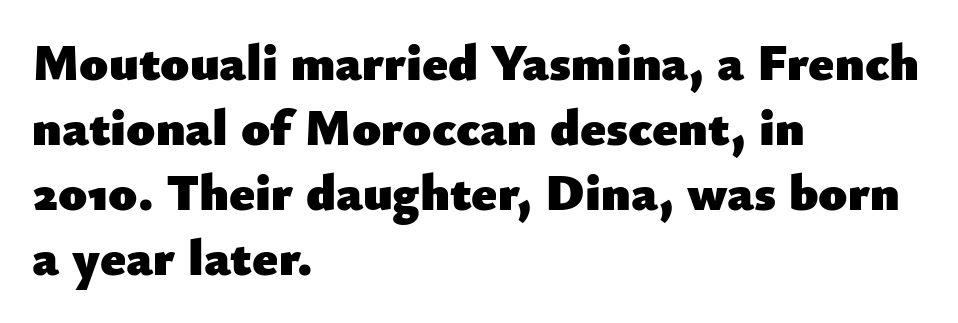
The image shows 52 px heavy sans-serif type, upright; set left-aligned, normal line spacing (1.25x), normal letter spacing, not underlined; low stroke contrast and a small x-height.
